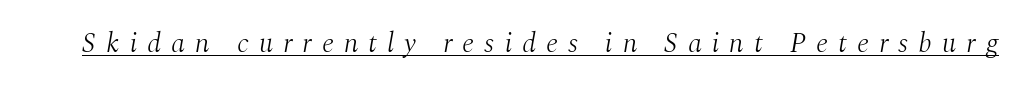
Q: Is the text bold? A: No.
Q: Is the text italic (slanted)? A: Yes, it leans right by about 10 degrees.
Q: Is the typeface a serif or a sans-serif typeface? A: Serif.
Q: Is the text underlined? A: Yes.
Q: Is the spacing between letters normal or unusually wide? A: Unusually wide.
Q: Width (condensed, normal, or wide)? A: Normal.
Q: Stroke contrast? A: Medium.
Q: x-height? A: Medium.
Q: Monospaced? A: No.
